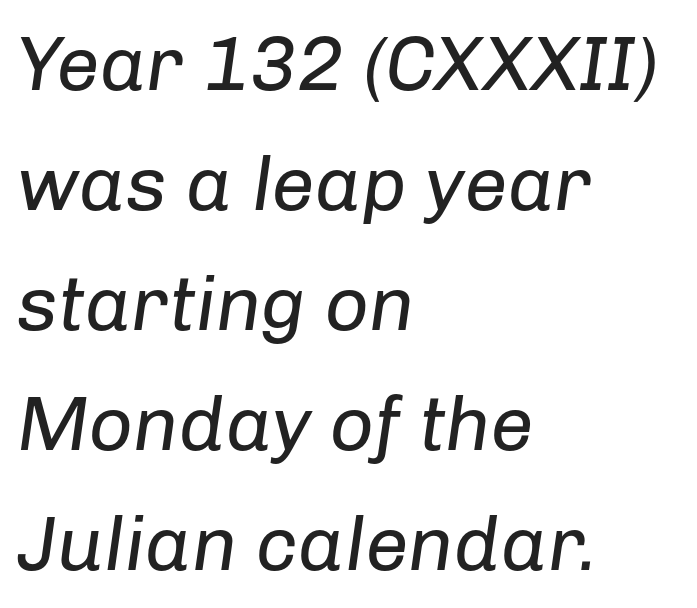
Q: Is the text bold? A: No.
Q: Is the text italic (slanted)? A: Yes, it leans right by about 8 degrees.
Q: Is the text underlined? A: No.
Q: How is the paragraph aligned? A: Left-aligned.
Q: Is the spacing between letters normal or unusually wide? A: Normal.
Q: Is the spacing between lines tight, normal or loose? A: Normal.
Q: Width (condensed, normal, or wide)? A: Normal.
Q: Stroke contrast? A: Low.
Q: x-height? A: Medium.
Q: Monospaced? A: No.
